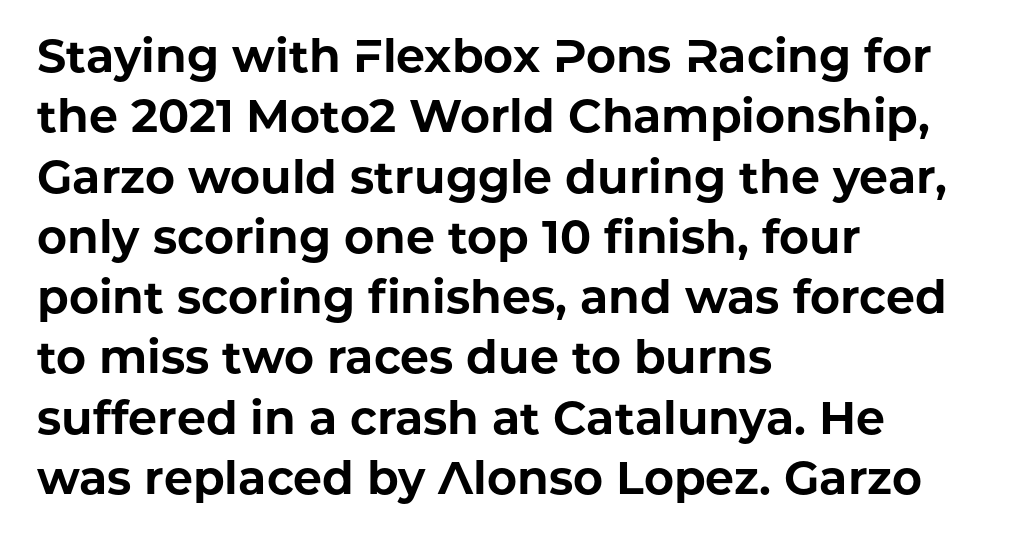
{"serif": "no", "italic": "no", "bold": "yes", "weight": "bold", "width": "normal", "stroke_contrast": "low", "x_height": "medium", "monospaced": "no", "underline": "no", "align": "left", "line_spacing": "normal", "line_spacing_ratio": 1.31, "letter_spacing": "normal", "letter_spacing_em": 0.0, "glyph_px": 46}
